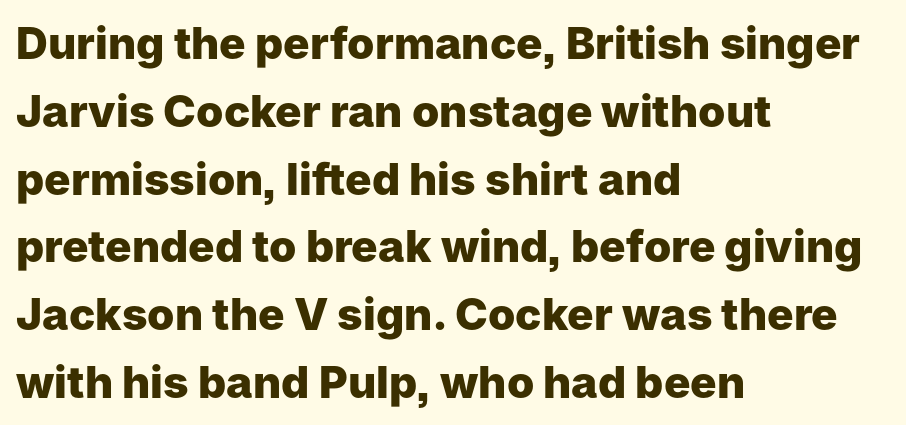
The image shows 44 px heavy sans-serif type, upright; set left-aligned, normal line spacing (1.54x), normal letter spacing, not underlined; low stroke contrast and a medium x-height.
